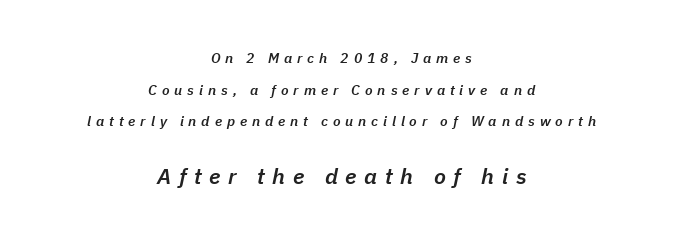
{"italic": "yes", "lean": "right", "slant_degrees": 11, "bold": "semi", "underline": "no", "align": "center", "line_spacing": "loose", "line_spacing_ratio": 2.26, "letter_spacing": "wide", "letter_spacing_em": 0.35, "larger_block": "second", "size_ratio": 1.57, "glyph_px": 22}
